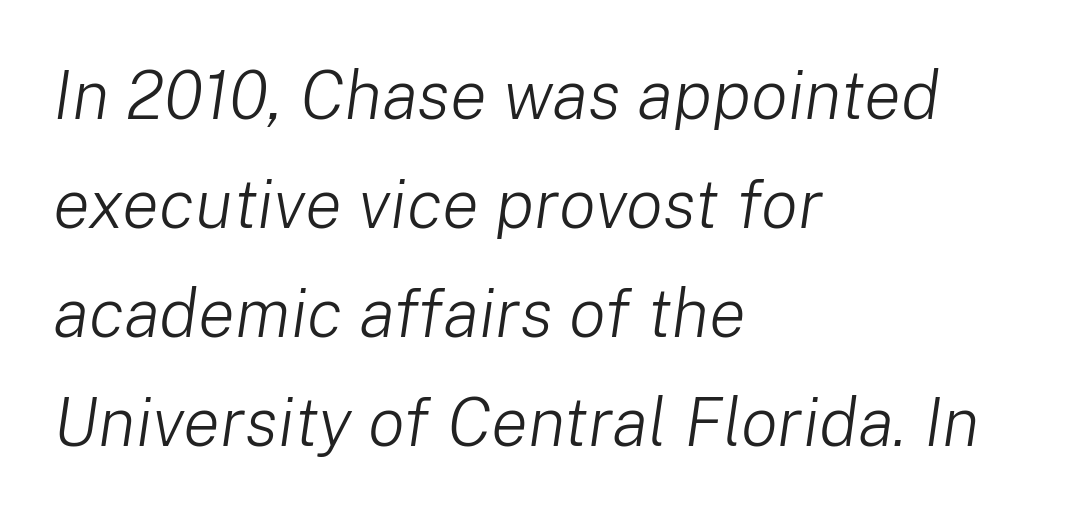
Q: Is the text bold? A: No.
Q: Is the text italic (slanted)? A: Yes, it leans right by about 8 degrees.
Q: Is the text underlined? A: No.
Q: How is the paragraph aligned? A: Left-aligned.
Q: Is the spacing between letters normal or unusually wide? A: Normal.
Q: Is the spacing between lines tight, normal or loose? A: Normal.
Q: Width (condensed, normal, or wide)? A: Normal.
Q: Stroke contrast? A: Low.
Q: x-height? A: Medium.
Q: Monospaced? A: No.
